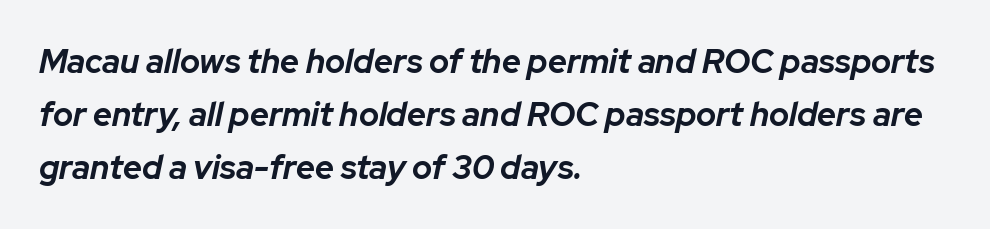
The typesetting leans heavy: a genuine bold. Italic? Definitely — the glyphs are oblique. This block has exactly the height ordinary leading produces. These lines keep a tight, regular rhythm from letter to letter. Compared with a centered layout, this one pins lines to the left instead.
